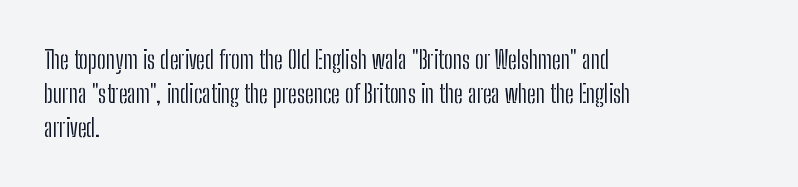
The image shows 25 px text type, upright; set left-aligned, normal line spacing (1.36x), normal letter spacing, not underlined.
